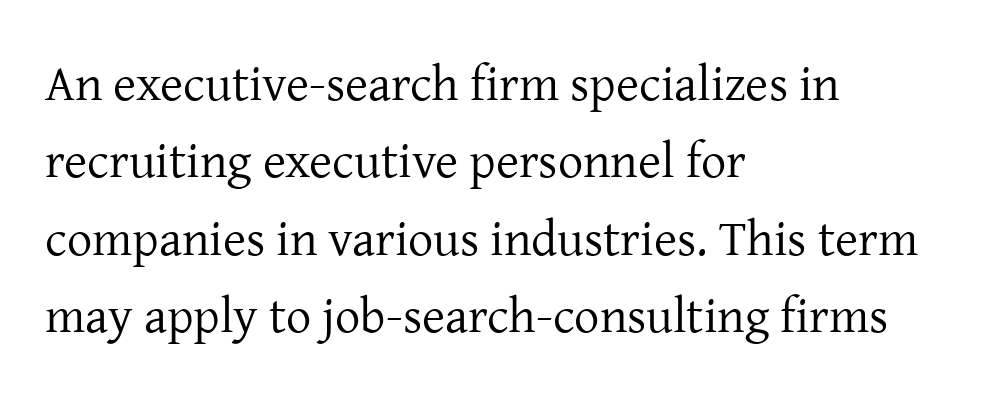
{"serif": "yes", "italic": "no", "bold": "no", "weight": "regular", "width": "normal", "stroke_contrast": "low", "x_height": "medium", "monospaced": "no", "underline": "no", "align": "left", "line_spacing": "normal", "line_spacing_ratio": 1.55, "letter_spacing": "normal", "letter_spacing_em": 0.0, "glyph_px": 50}
